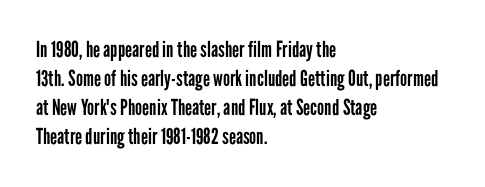
Tall strokes in this sample are plumb rather than angled. The passage shown has conventional tracking throughout. Every row of glyphs begins at an identical x-position on the left. A normal amount of white space separates one row of letters from the next. Type without underlining.
